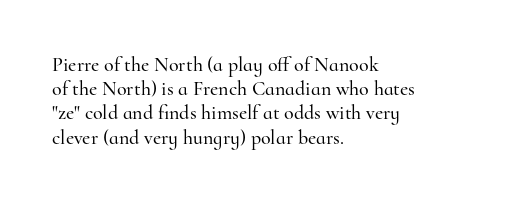
Q: Is the text italic (slanted)? A: No, it is upright.
Q: Is the text underlined? A: No.
Q: How is the paragraph aligned? A: Left-aligned.
Q: Is the spacing between letters normal or unusually wide? A: Normal.
